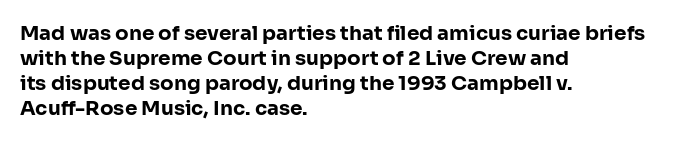
{"italic": "no", "bold": "yes", "underline": "no", "align": "left", "line_spacing": "normal", "line_spacing_ratio": 1.25, "letter_spacing": "normal", "letter_spacing_em": 0.0, "glyph_px": 20}
